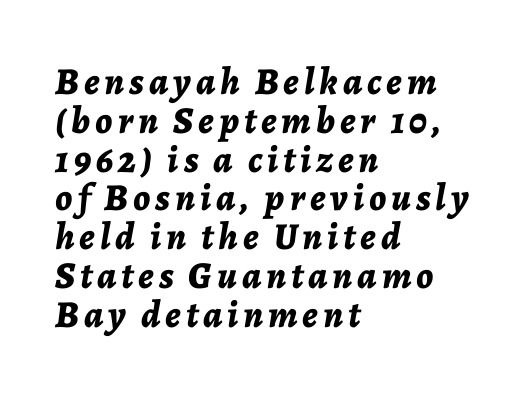
{"italic": "yes", "lean": "right", "slant_degrees": 7, "bold": "yes", "weight": "bold", "width": "normal", "stroke_contrast": "low", "x_height": "medium", "monospaced": "no", "underline": "no", "align": "left", "line_spacing": "tight", "line_spacing_ratio": 1.02, "glyph_px": 38}
